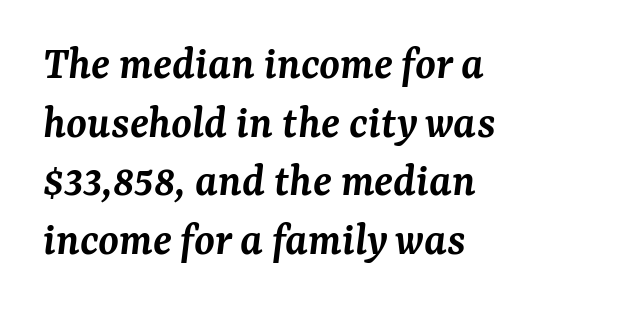
Q: Is the text bold? A: Semi-bold.
Q: Is the text italic (slanted)? A: Yes, it leans right by about 7 degrees.
Q: Is the typeface a serif or a sans-serif typeface? A: Serif.
Q: Is the text underlined? A: No.
Q: How is the paragraph aligned? A: Left-aligned.
Q: Is the spacing between letters normal or unusually wide? A: Normal.
Q: Is the spacing between lines tight, normal or loose? A: Normal.
Q: Width (condensed, normal, or wide)? A: Normal.
Q: Stroke contrast? A: Medium.
Q: x-height? A: Medium.
Q: Monospaced? A: No.
